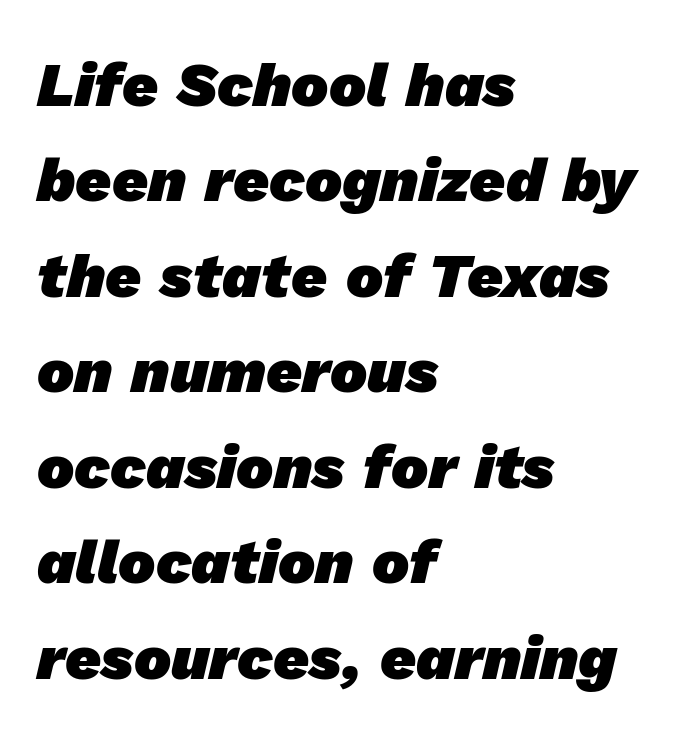
{"serif": "no", "bold": "yes", "weight": "heavy", "width": "normal", "stroke_contrast": "low", "x_height": "medium", "monospaced": "no", "underline": "no", "align": "left", "line_spacing": "normal", "line_spacing_ratio": 1.54, "letter_spacing": "normal", "letter_spacing_em": 0.0, "glyph_px": 62}
